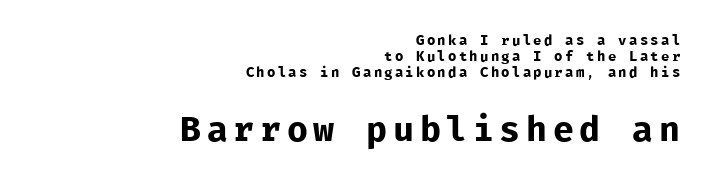
Q: Is the text bold? A: No.
Q: Is the text italic (slanted)? A: No, it is upright.
Q: Is the typeface a serif or a sans-serif typeface? A: Sans-serif.
Q: Is the text underlined? A: No.
Q: How is the paragraph aligned? A: Right-aligned.
Q: Is the spacing between lines tight, normal or loose? A: Tight.
Q: Which block of text is set in a larger size, the first (top) or the second (bottom)? A: The second (bottom) one.
Q: Width (condensed, normal, or wide)? A: Normal.
Q: Stroke contrast? A: Low.
Q: x-height? A: Medium.
Q: Monospaced? A: Yes.
